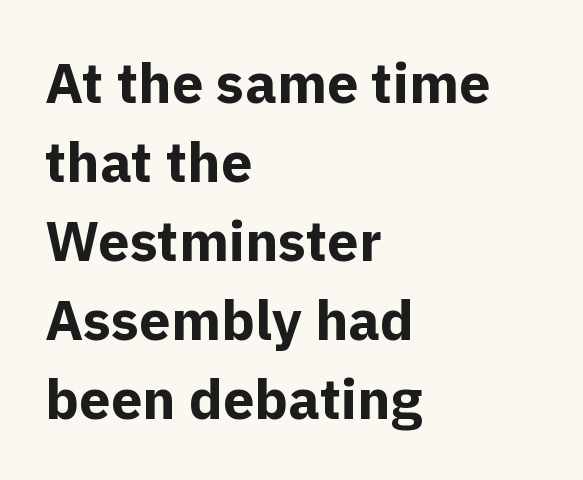
The image shows 56 px bold sans-serif type, upright; set left-aligned, normal line spacing (1.41x), normal letter spacing, not underlined; a medium x-height.
